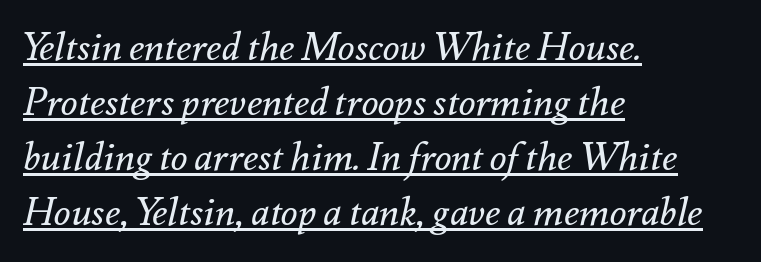
{"italic": "yes", "lean": "right", "slant_degrees": 12, "bold": "no", "weight": "regular", "width": "normal", "stroke_contrast": "medium", "x_height": "small", "monospaced": "no", "underline": "yes", "align": "left", "line_spacing": "normal", "line_spacing_ratio": 1.41, "letter_spacing": "normal", "letter_spacing_em": 0.0, "glyph_px": 39}
